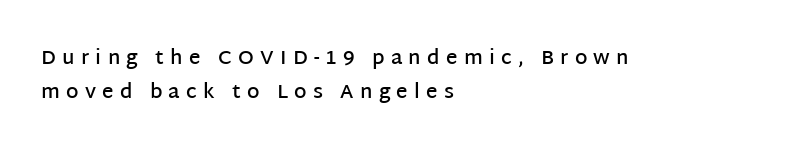
The image shows 20 px text type, upright; set left-aligned, normal line spacing (1.69x), unusually wide letter spacing (+0.31 em), not underlined.
